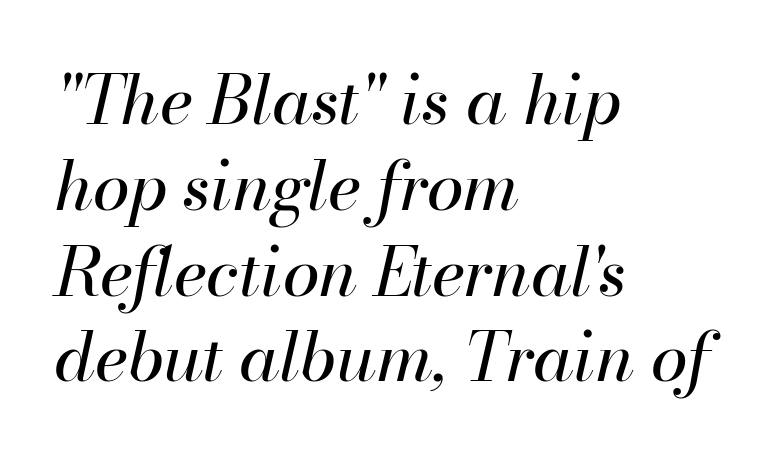
The image shows 67 px regular-weight type, italic (leaning right); set left-aligned, normal line spacing (1.28x), normal letter spacing, not underlined; high stroke contrast and a small x-height.
